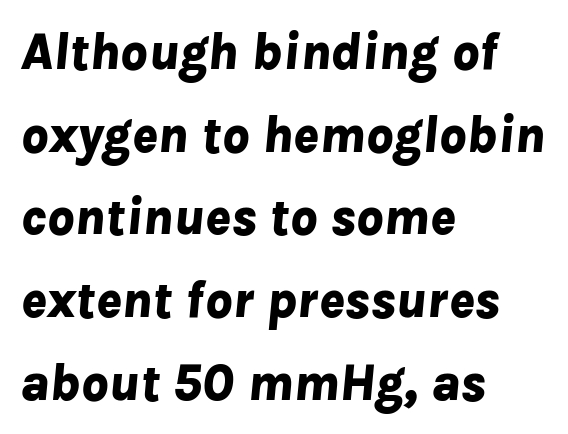
The image shows 53 px bold type, italic (leaning right); set left-aligned, normal line spacing (1.56x), normal letter spacing, not underlined; low stroke contrast and a medium x-height.
